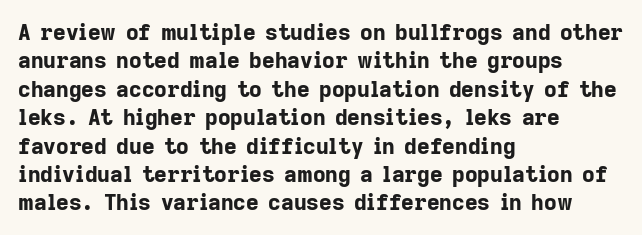
{"italic": "no", "bold": "yes", "underline": "no", "align": "left", "line_spacing": "normal", "line_spacing_ratio": 1.29, "letter_spacing": "normal", "letter_spacing_em": 0.0, "glyph_px": 22}
